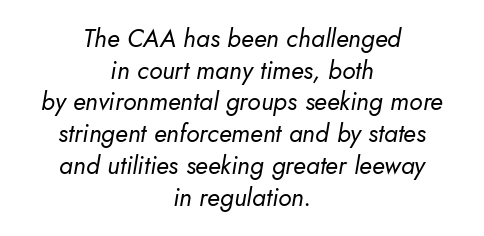
Standard letterfit; no display-style spreading of the glyphs. Clear beneath every line of the passage. Which margin do the lines hug? Neither — every line sits in the middle. Caption: face not bold, strokes unweighted. The vertical gap from one line to the next is medium.
